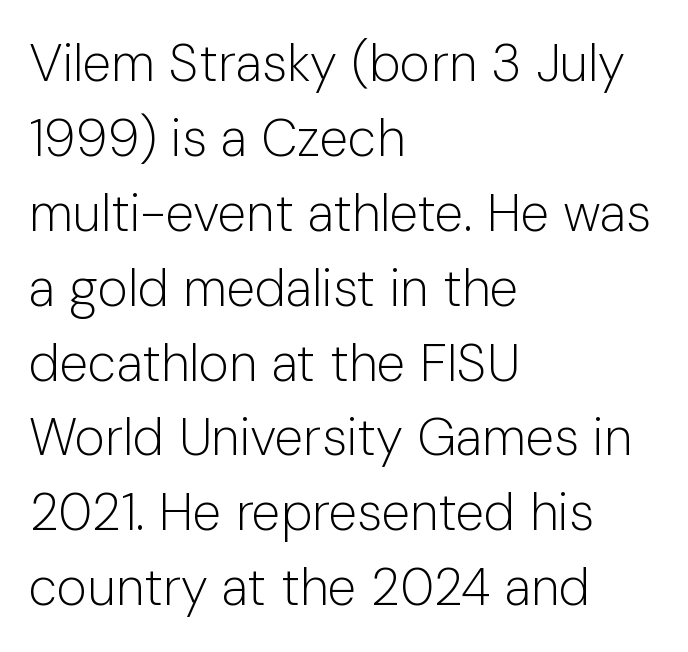
The image shows 52 px light sans-serif type, upright; set left-aligned, normal line spacing (1.44x), normal letter spacing, not underlined; low stroke contrast and a medium x-height.
